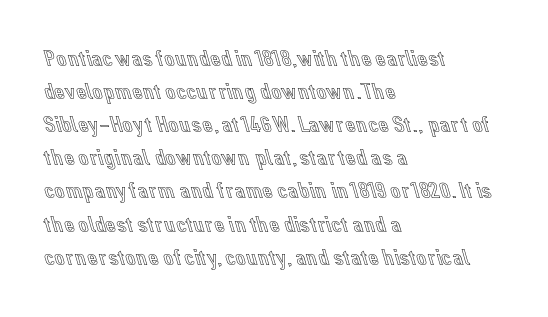
The block of text has a typical density, with ordinary space between rows. Tracking here is standard; glyphs follow each other at the usual distance. The strip under each line holds only bare page. Teacher's note: observe the even left margin — that is flush-left alignment.
